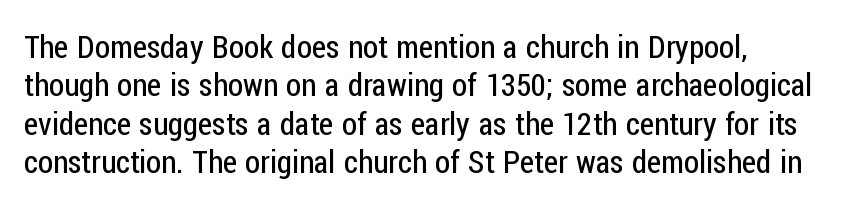
The image shows 31 px regular-weight, condensed sans-serif type, upright; set left-aligned, line spacing 1.24x, normal letter spacing, not underlined; low stroke contrast and a medium x-height.
